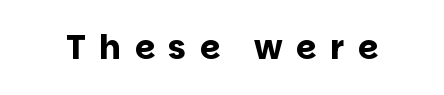
Q: Is the text bold? A: Yes.
Q: Is the text italic (slanted)? A: No, it is upright.
Q: Is the typeface a serif or a sans-serif typeface? A: Sans-serif.
Q: Is the text underlined? A: No.
Q: Is the spacing between letters normal or unusually wide? A: Unusually wide.
Q: Width (condensed, normal, or wide)? A: Normal.
Q: Stroke contrast? A: Low.
Q: x-height? A: Large.
Q: Monospaced? A: No.
